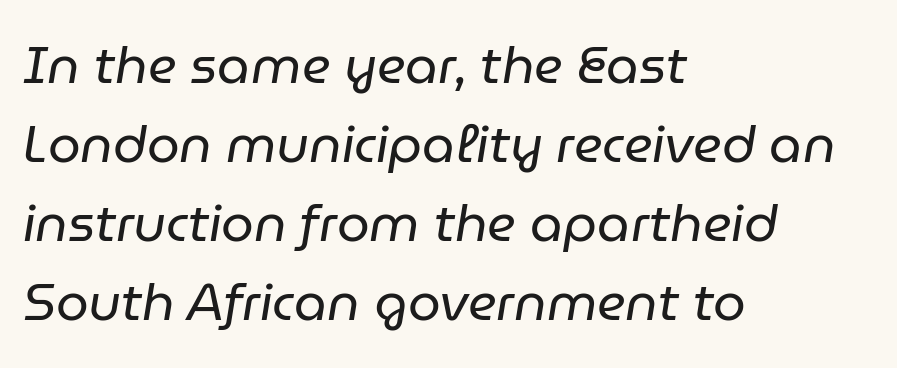
{"italic": "yes", "lean": "right", "slant_degrees": 9, "bold": "no", "weight": "regular", "width": "normal", "stroke_contrast": "low", "x_height": "medium", "monospaced": "no", "underline": "no", "align": "left", "line_spacing": "normal", "line_spacing_ratio": 1.52, "letter_spacing": "normal", "letter_spacing_em": 0.0, "glyph_px": 52}
